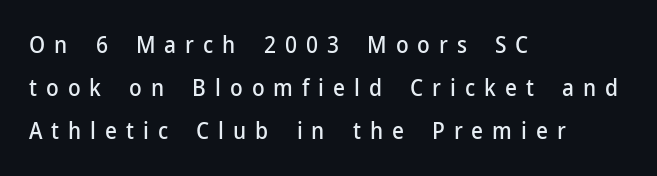
Any mark beneath the type? The region is blank. A typesetter would mark this as roman, not italic. Letter spacing: wide. The compositor pushed each line to the left boundary.
